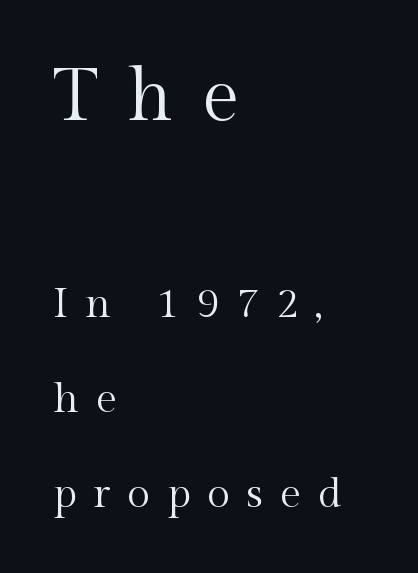
The image shows 74 px regular-weight serif type, upright; set left-aligned, loose line spacing (2.26x), unusually wide letter spacing (+0.4 em), not underlined; the first (top) block is 1.76x larger; a medium x-height.
